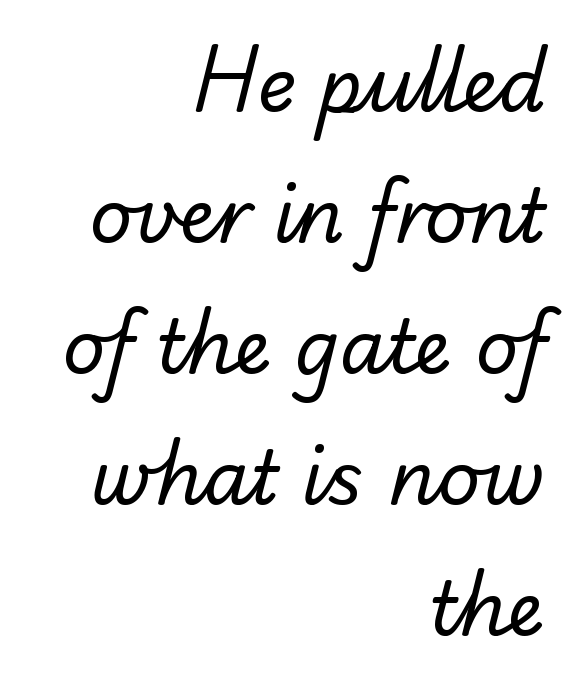
The image shows 74 px regular-weight sans-serif type; set right-aligned, line spacing 1.77x, normal letter spacing, not underlined; low stroke contrast and a small x-height.
